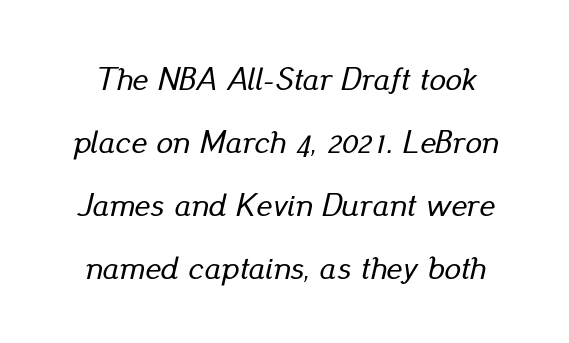
{"italic": "yes", "lean": "right", "slant_degrees": 13, "width": "normal", "stroke_contrast": "low", "x_height": "small", "monospaced": "no", "underline": "no", "line_spacing": "loose", "line_spacing_ratio": 1.91, "letter_spacing": "normal", "letter_spacing_em": 0.0, "glyph_px": 33}
